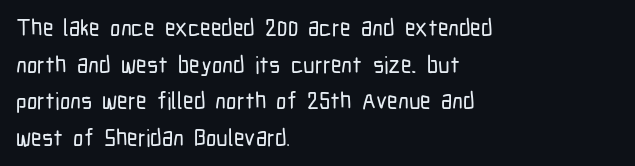
{"italic": "no", "underline": "no", "align": "left", "line_spacing": "normal", "line_spacing_ratio": 1.59, "letter_spacing": "normal", "letter_spacing_em": 0.0, "glyph_px": 23}
